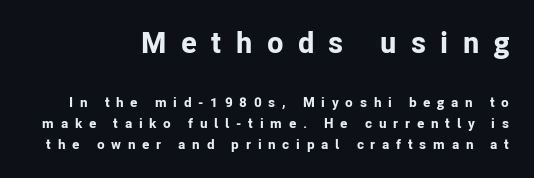
Q: Is the text bold? A: Yes.
Q: Is the text italic (slanted)? A: No, it is upright.
Q: Is the typeface a serif or a sans-serif typeface? A: Sans-serif.
Q: Is the text underlined? A: No.
Q: How is the paragraph aligned? A: Right-aligned.
Q: Is the spacing between letters normal or unusually wide? A: Unusually wide.
Q: Is the spacing between lines tight, normal or loose? A: Normal.
Q: Which block of text is set in a larger size, the first (top) or the second (bottom)? A: The first (top) one.
Q: Width (condensed, normal, or wide)? A: Normal.
Q: Stroke contrast? A: Low.
Q: x-height? A: Medium.
Q: Monospaced? A: No.
